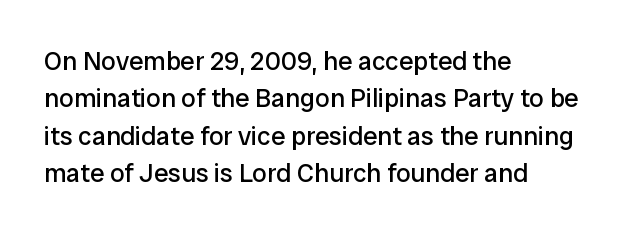
{"italic": "no", "bold": "no", "underline": "no", "align": "left", "line_spacing": "normal", "line_spacing_ratio": 1.44, "letter_spacing": "normal", "letter_spacing_em": 0.0, "glyph_px": 26}
